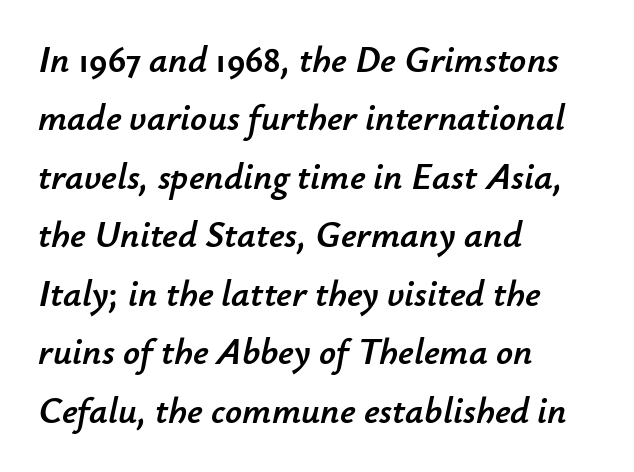
Q: Is the text italic (slanted)? A: Yes, it leans right by about 12 degrees.
Q: Is the text underlined? A: No.
Q: How is the paragraph aligned? A: Left-aligned.
Q: Is the spacing between letters normal or unusually wide? A: Normal.
Q: Is the spacing between lines tight, normal or loose? A: Normal.
Q: Width (condensed, normal, or wide)? A: Normal.
Q: Stroke contrast? A: Low.
Q: x-height? A: Small.
Q: Monospaced? A: No.
